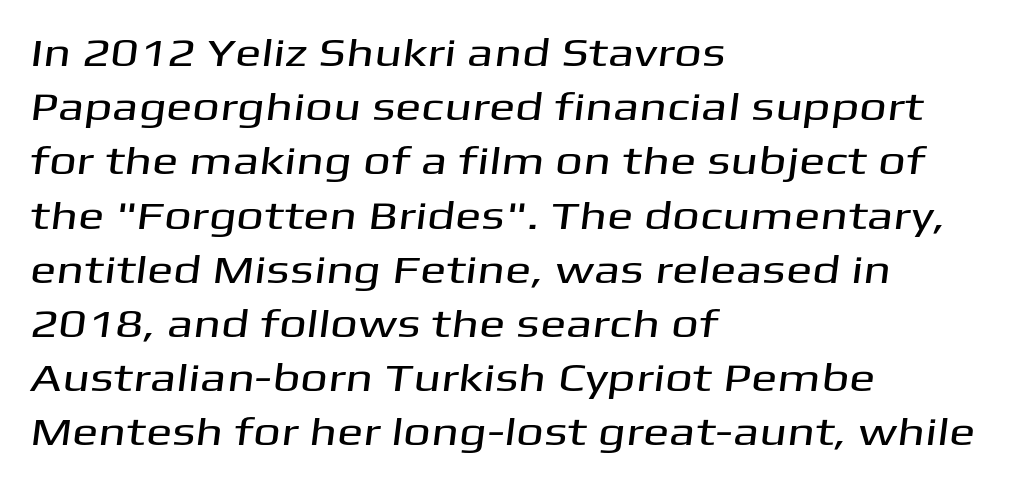
The lines sit at an ordinary, default distance from one another. Anything drawn beneath the words? Only blank space. These lines stack with their left ends in a neat column. Typographically, this falls in the sans-serif category.
